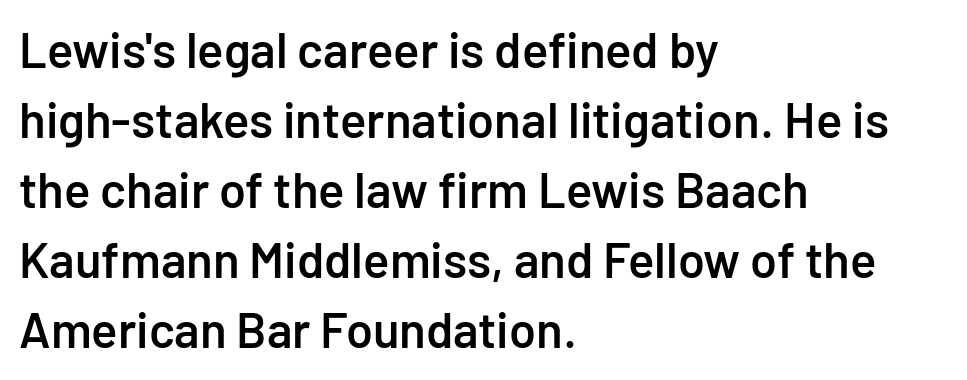
The face used here is rendered with its standard letterfit. Does the type have serifs? No, each stem ends abruptly. Each glyph is drawn with semibold strokes, heavier than normal yet not fully bold. The typography opts for an upright posture over an oblique one. The setting favours the left margin, as ordinary paragraphs usually do.
